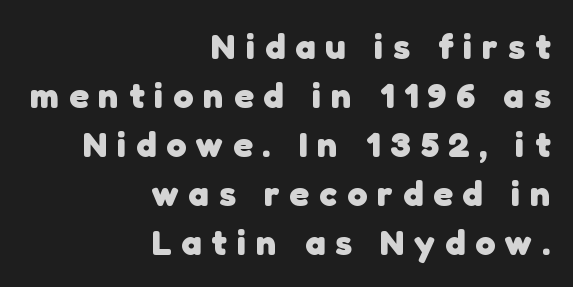
The image shows 36 px heavy sans-serif type; set right-aligned, normal line spacing (1.36x), unusually wide letter spacing (+0.28 em), not underlined; low stroke contrast and a medium x-height.
